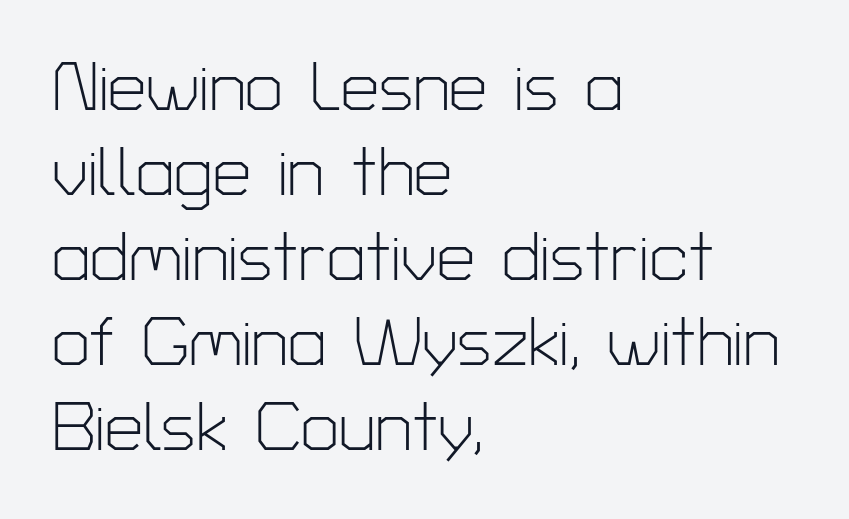
This is roman type, the default non-slanted kind. The typesetting does not lean heavy: it is not bold. The line texture is even and compact thanks to regular tracking. Looks like regular typesetting: each glyph gets only the width it needs.
